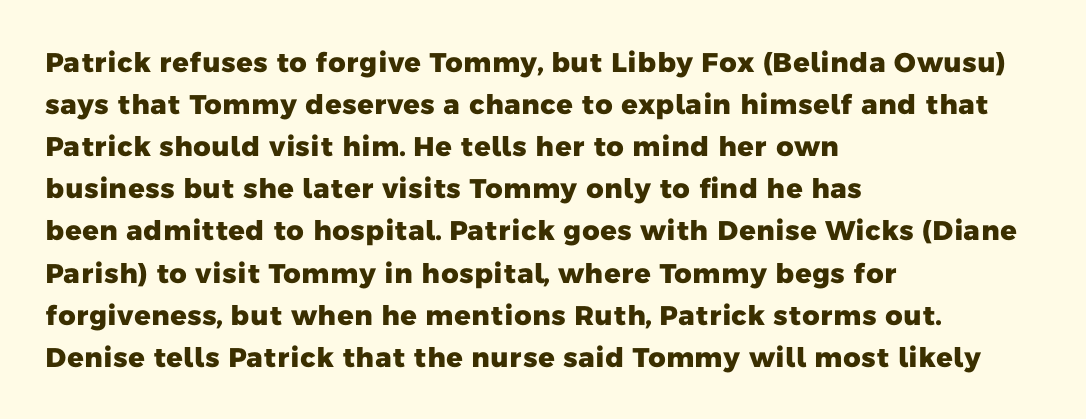
Is the letter spacing exaggerated? No — it looks like the ordinary default. Typesetter's note: full bold, strokes at maximum text heaviness. Leftover space on each line is placed entirely after the last word. The passage shown stacks its lines at a standard gap. Bare-footed words on every line.
